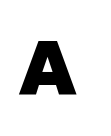
The image shows 77 px heavy sans-serif type, upright; set unusually wide letter spacing (+0.39 em), not underlined; low stroke contrast and a medium x-height.
